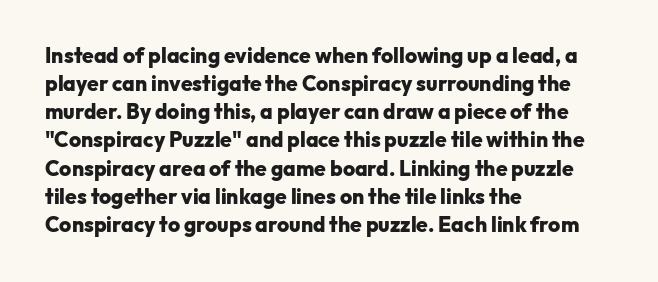
{"italic": "no", "bold": "yes", "underline": "no", "align": "left", "line_spacing": "normal", "line_spacing_ratio": 1.34, "letter_spacing": "normal", "letter_spacing_em": 0.0, "glyph_px": 21}
